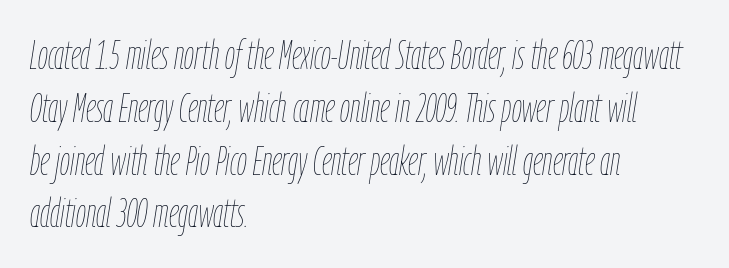
The passage shown leans; its letterforms are oblique. The baseline area is clear. Each word holds together tightly as a unit, with standard inter-letter gaps. A light-to-regular cut is what we see here. Compared with typical paragraphs, the rows here are spaced about the same. A typesetter would call this proportional, since set widths differ per character.
